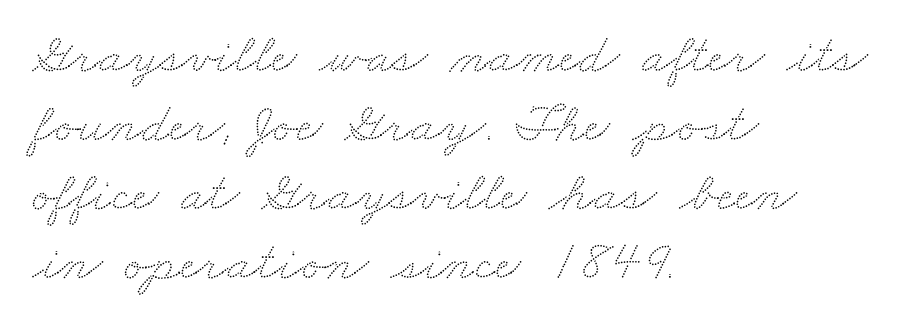
{"width": "wide", "stroke_contrast": "low", "x_height": "small", "monospaced": "no", "underline": "no", "align": "left", "line_spacing_ratio": 1.23, "letter_spacing": "normal", "letter_spacing_em": 0.0, "glyph_px": 56}
